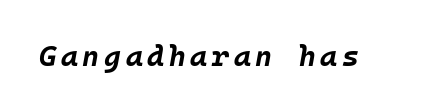
This rendering features lettering with no underline. The face used here has a pronounced slope to its letters. The letters are bold, with thick, heavy strokes.
